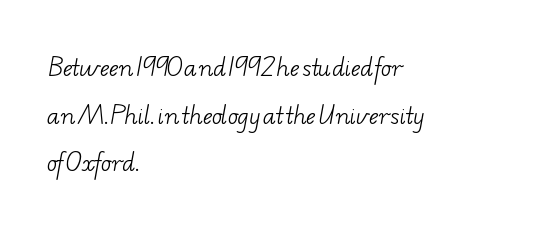
Q: Is the text bold? A: No.
Q: Is the text underlined? A: No.
Q: How is the paragraph aligned? A: Left-aligned.
Q: Is the spacing between letters normal or unusually wide? A: Normal.
Q: Is the spacing between lines tight, normal or loose? A: Loose.
